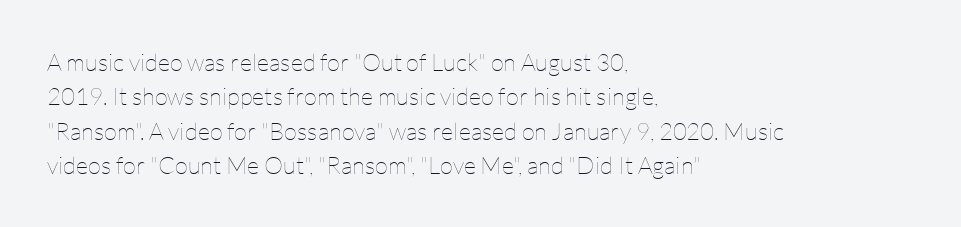
{"italic": "no", "bold": "no", "underline": "no", "align": "left", "line_spacing": "normal", "line_spacing_ratio": 1.43, "letter_spacing": "normal", "letter_spacing_em": 0.0, "glyph_px": 24}
